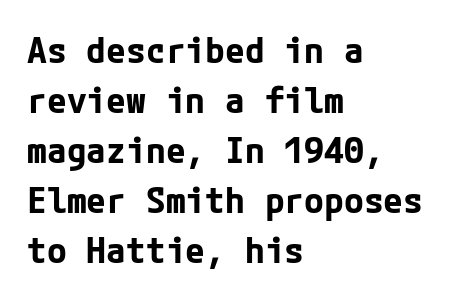
Q: Is the text bold? A: Yes.
Q: Is the text italic (slanted)? A: No, it is upright.
Q: Is the typeface a serif or a sans-serif typeface? A: Sans-serif.
Q: Is the text underlined? A: No.
Q: How is the paragraph aligned? A: Left-aligned.
Q: Is the spacing between letters normal or unusually wide? A: Normal.
Q: Is the spacing between lines tight, normal or loose? A: Normal.
Q: Width (condensed, normal, or wide)? A: Normal.
Q: Stroke contrast? A: Low.
Q: x-height? A: Medium.
